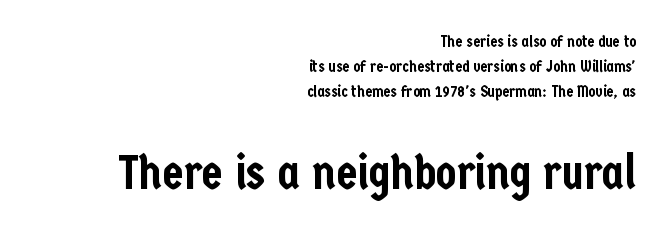
Q: Is the text italic (slanted)? A: No, it is upright.
Q: Is the typeface a serif or a sans-serif typeface? A: Sans-serif.
Q: Is the text underlined? A: No.
Q: How is the paragraph aligned? A: Right-aligned.
Q: Is the spacing between letters normal or unusually wide? A: Normal.
Q: Is the spacing between lines tight, normal or loose? A: Normal.
Q: Which block of text is set in a larger size, the first (top) or the second (bottom)? A: The second (bottom) one.
Q: Width (condensed, normal, or wide)? A: Condensed.
Q: Stroke contrast? A: Low.
Q: x-height? A: Medium.
Q: Monospaced? A: No.
